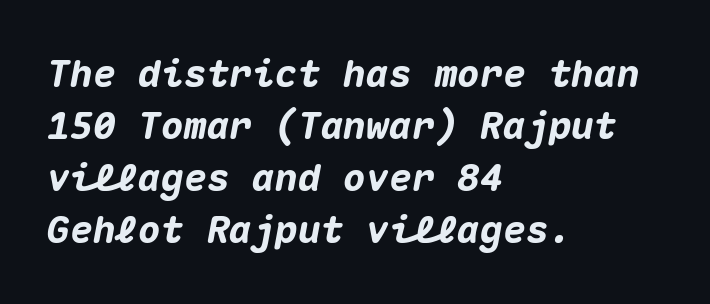
{"italic": "yes", "lean": "right", "slant_degrees": 10, "bold": "yes", "weight": "heavy", "width": "normal", "stroke_contrast": "medium", "x_height": "medium", "monospaced": "yes", "underline": "no", "align": "left", "line_spacing": "normal", "line_spacing_ratio": 1.37, "letter_spacing": "normal", "letter_spacing_em": 0.0, "glyph_px": 38}
